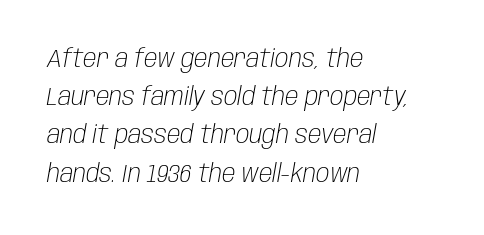
Students, note that the glyphs here touch the page at normal intervals. Stem width sits at or under what a default text font uses. If you drew a ruler down the left edge, every line would touch it. The lines sit at an ordinary, default distance from one another.
